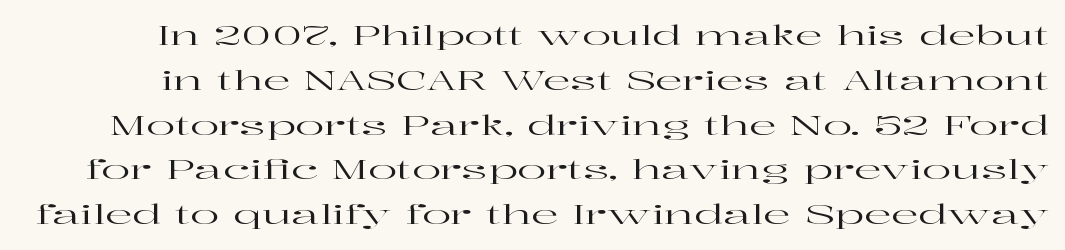
{"italic": "no", "underline": "no", "line_spacing": "normal", "line_spacing_ratio": 1.66, "letter_spacing": "normal", "letter_spacing_em": 0.0, "glyph_px": 27}
